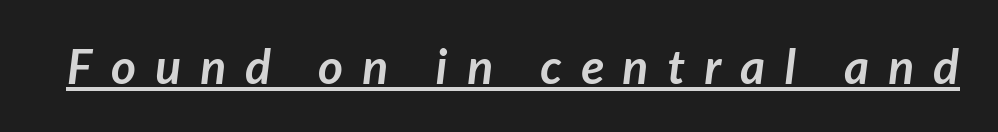
Q: Is the text bold? A: Yes.
Q: Is the typeface a serif or a sans-serif typeface? A: Sans-serif.
Q: Is the text underlined? A: Yes.
Q: Is the spacing between letters normal or unusually wide? A: Unusually wide.
Q: Width (condensed, normal, or wide)? A: Normal.
Q: Stroke contrast? A: Low.
Q: x-height? A: Medium.
Q: Monospaced? A: No.
